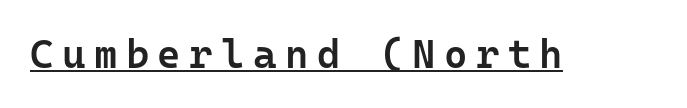
The image shows 40 px semibold sans-serif type, upright, monospaced; set unusually wide letter spacing (+0.21 em), underlined; low stroke contrast and a medium x-height.
